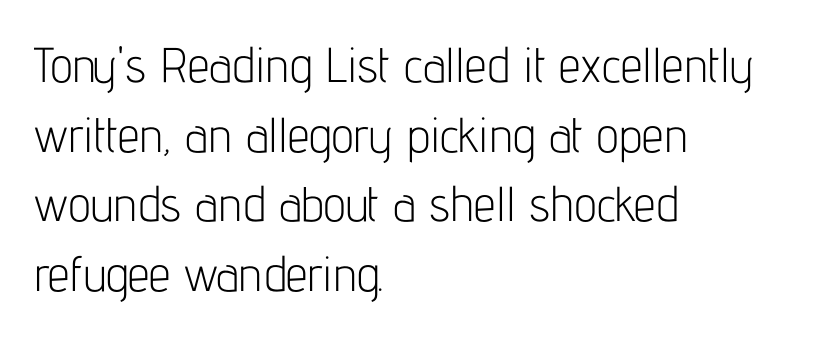
The image shows 49 px light, condensed sans-serif type, upright; set left-aligned, normal line spacing (1.42x), normal letter spacing, not underlined; low stroke contrast and a medium x-height.
